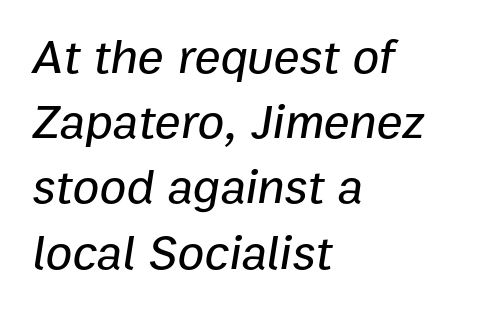
The image shows 49 px text type, italic (leaning right); set left-aligned, normal line spacing (1.33x), normal letter spacing, not underlined; low stroke contrast and a medium x-height.
